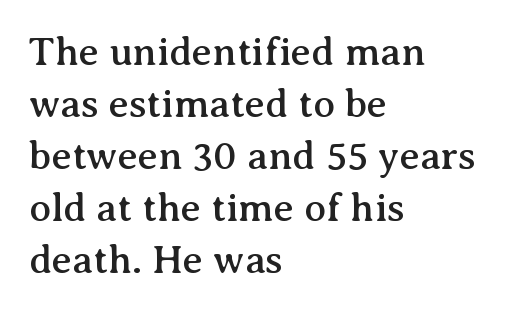
Q: Is the text italic (slanted)? A: No, it is upright.
Q: Is the typeface a serif or a sans-serif typeface? A: Serif.
Q: Is the text underlined? A: No.
Q: How is the paragraph aligned? A: Left-aligned.
Q: Is the spacing between letters normal or unusually wide? A: Normal.
Q: Is the spacing between lines tight, normal or loose? A: Normal.
Q: Width (condensed, normal, or wide)? A: Normal.
Q: Stroke contrast? A: Medium.
Q: x-height? A: Medium.
Q: Monospaced? A: No.
